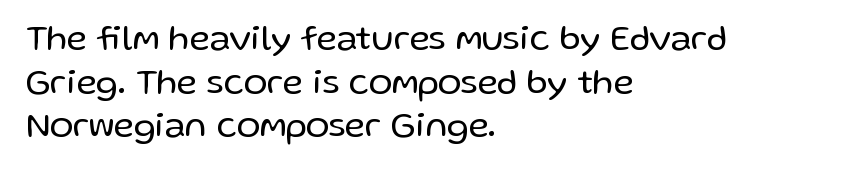
The image shows 35 px regular-weight sans-serif type, upright; set left-aligned, normal line spacing (1.25x), normal letter spacing, not underlined; low stroke contrast and a medium x-height.
